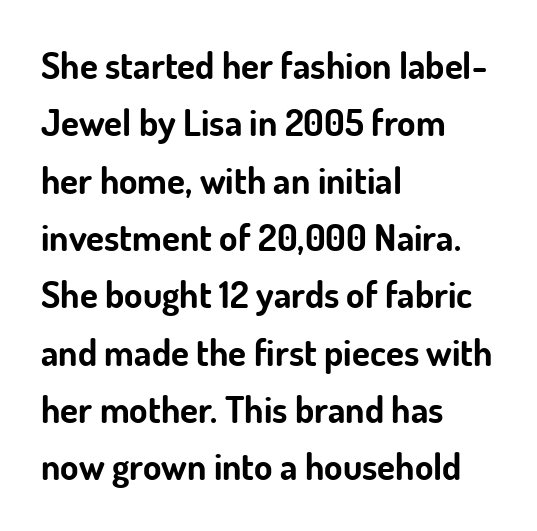
The image shows 37 px bold sans-serif type, upright; set left-aligned, normal line spacing (1.55x), normal letter spacing, not underlined; low stroke contrast and a small x-height.
